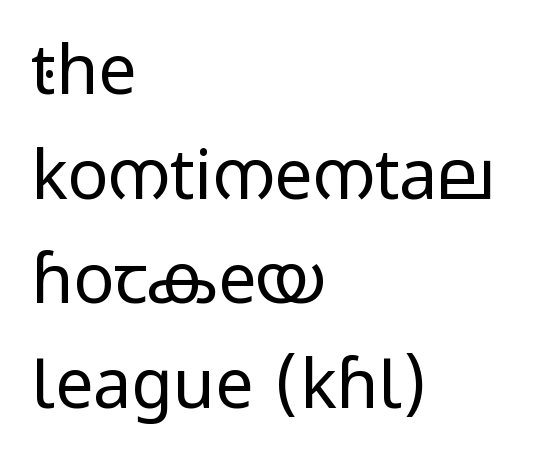
The face used here is proportionally spaced, like ordinary book or web type. Lines of text with bare space underneath. No extra tracking has been applied to these lines. The typesetting does not lean heavy: it is not bold. Does the type have serifs? No, each stem ends abruptly.
